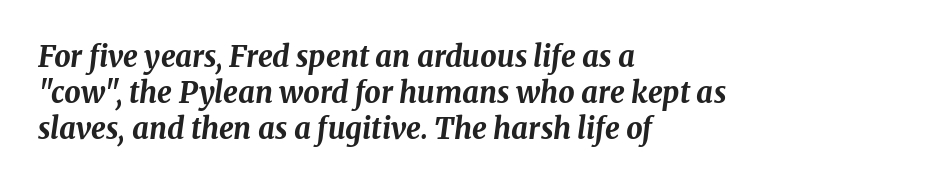
Q: Is the text bold? A: Yes.
Q: Is the text italic (slanted)? A: Yes, it leans right by about 8 degrees.
Q: Is the text underlined? A: No.
Q: How is the paragraph aligned? A: Left-aligned.
Q: Is the spacing between letters normal or unusually wide? A: Normal.
Q: Width (condensed, normal, or wide)? A: Normal.
Q: Stroke contrast? A: Medium.
Q: x-height? A: Medium.
Q: Monospaced? A: No.
